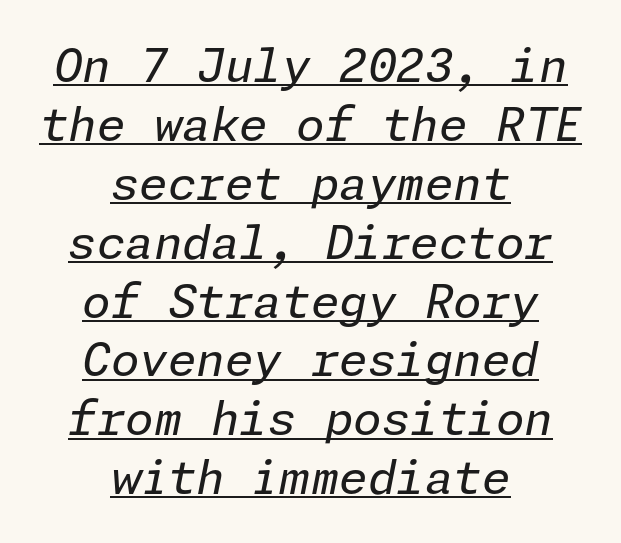
{"italic": "yes", "lean": "right", "slant_degrees": 11, "bold": "no", "weight": "regular", "width": "normal", "stroke_contrast": "low", "x_height": "medium", "underline": "yes", "align": "center", "line_spacing": "normal", "line_spacing_ratio": 1.28, "letter_spacing": "normal", "letter_spacing_em": 0.0, "glyph_px": 46}
